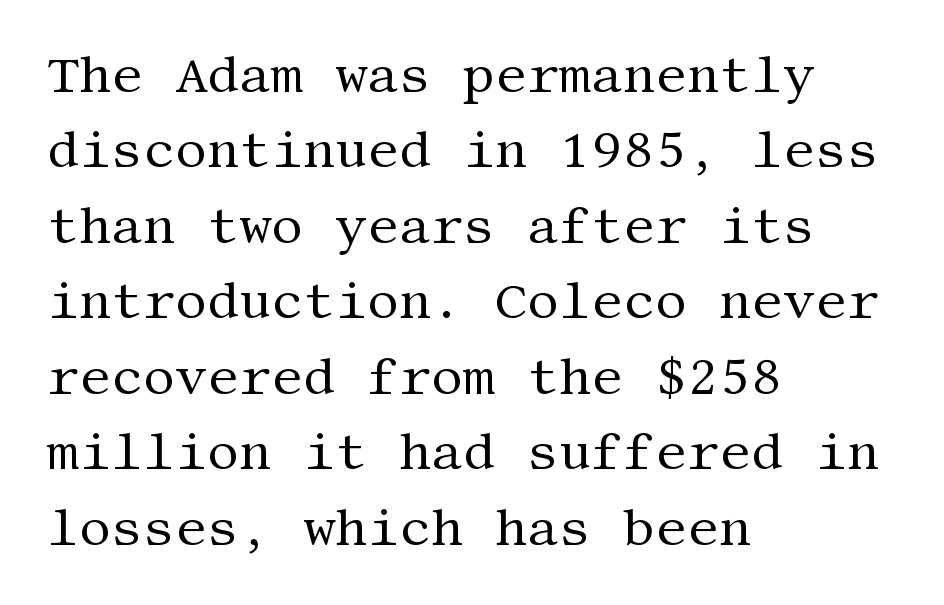
The image shows 50 px regular-weight serif type, upright; set left-aligned, normal line spacing (1.51x), normal letter spacing, not underlined; medium stroke contrast and a large x-height.
